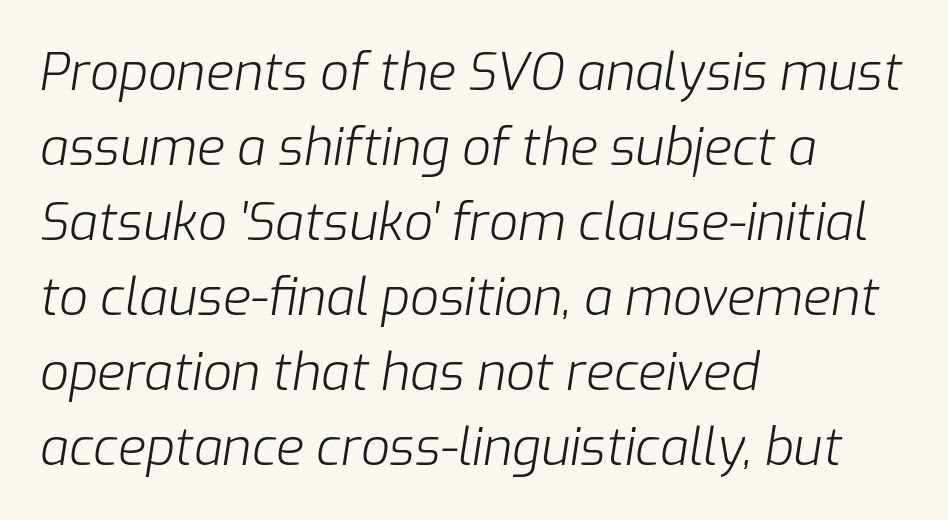
{"italic": "yes", "lean": "right", "slant_degrees": 9, "bold": "no", "weight": "light", "width": "normal", "stroke_contrast": "low", "x_height": "medium", "monospaced": "no", "underline": "no", "align": "left", "line_spacing": "normal", "line_spacing_ratio": 1.47, "letter_spacing": "normal", "letter_spacing_em": 0.0, "glyph_px": 51}
